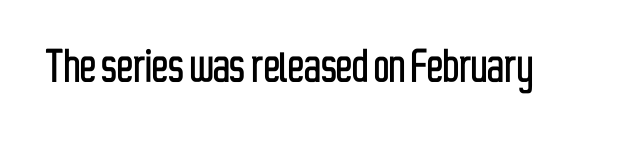
The image shows 54 px condensed sans-serif type, upright; set normal letter spacing, not underlined; low stroke contrast and a medium x-height.
